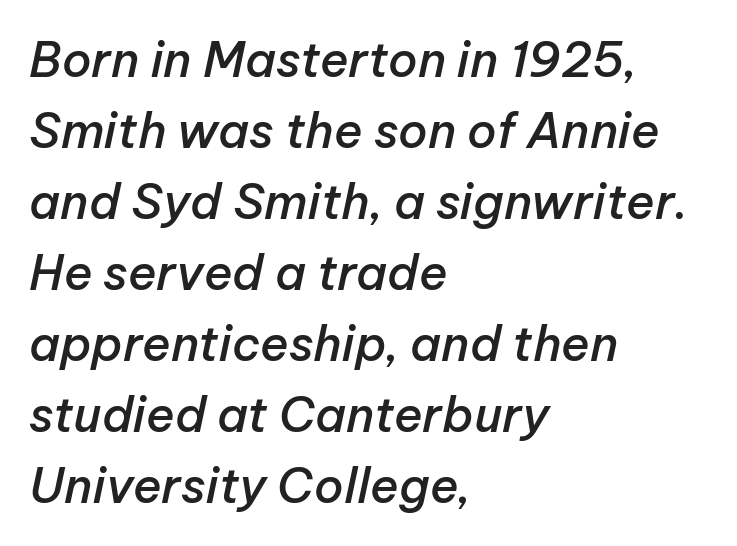
{"italic": "yes", "lean": "right", "slant_degrees": 12, "bold": "semi", "weight": "semibold", "width": "normal", "stroke_contrast": "low", "x_height": "medium", "monospaced": "no", "underline": "no", "align": "left", "line_spacing": "normal", "line_spacing_ratio": 1.48, "letter_spacing": "normal", "letter_spacing_em": 0.0, "glyph_px": 48}
